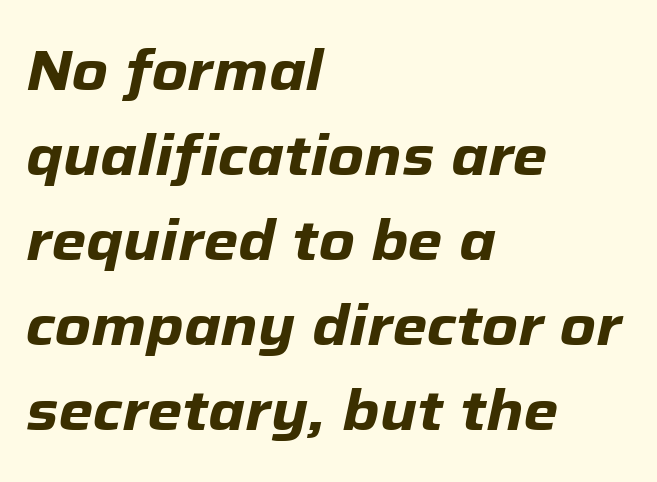
Q: Is the text bold? A: Yes.
Q: Is the text italic (slanted)? A: Yes, it leans right by about 12 degrees.
Q: Is the text underlined? A: No.
Q: How is the paragraph aligned? A: Left-aligned.
Q: Is the spacing between letters normal or unusually wide? A: Normal.
Q: Is the spacing between lines tight, normal or loose? A: Normal.
Q: Width (condensed, normal, or wide)? A: Normal.
Q: Stroke contrast? A: Low.
Q: x-height? A: Medium.
Q: Monospaced? A: No.
